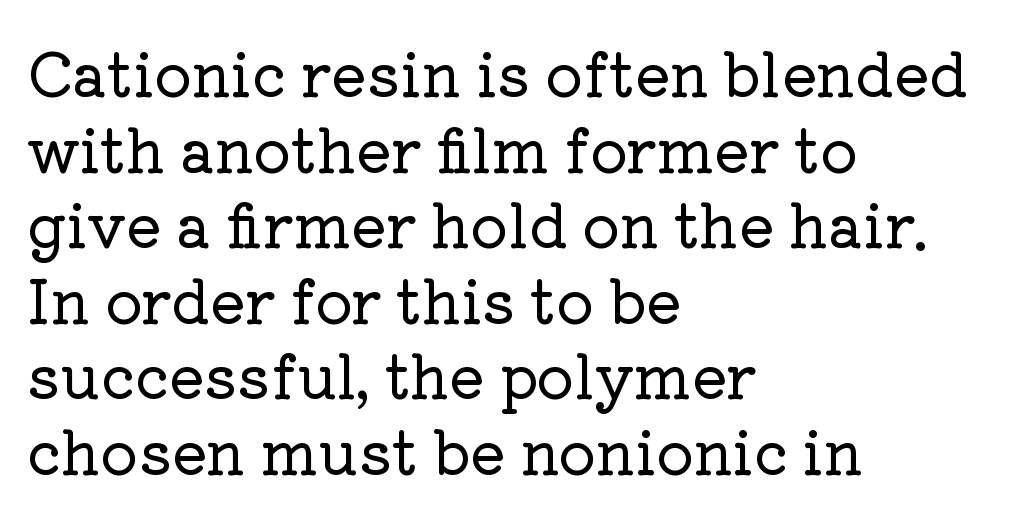
{"serif": "yes", "italic": "no", "width": "normal", "stroke_contrast": "low", "x_height": "medium", "monospaced": "no", "underline": "no", "align": "left", "line_spacing": "normal", "line_spacing_ratio": 1.28, "letter_spacing": "normal", "letter_spacing_em": 0.0, "glyph_px": 59}
